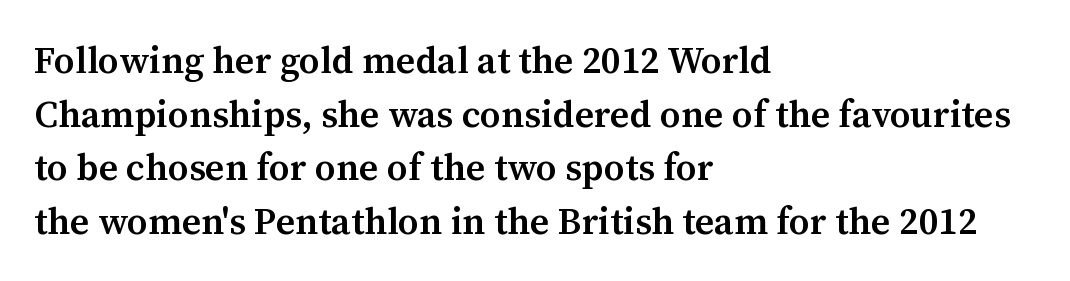
Q: Is the text bold? A: Semi-bold.
Q: Is the text italic (slanted)? A: No, it is upright.
Q: Is the typeface a serif or a sans-serif typeface? A: Serif.
Q: Is the text underlined? A: No.
Q: How is the paragraph aligned? A: Left-aligned.
Q: Is the spacing between letters normal or unusually wide? A: Normal.
Q: Is the spacing between lines tight, normal or loose? A: Normal.
Q: Width (condensed, normal, or wide)? A: Normal.
Q: Stroke contrast? A: Medium.
Q: x-height? A: Medium.
Q: Monospaced? A: No.
